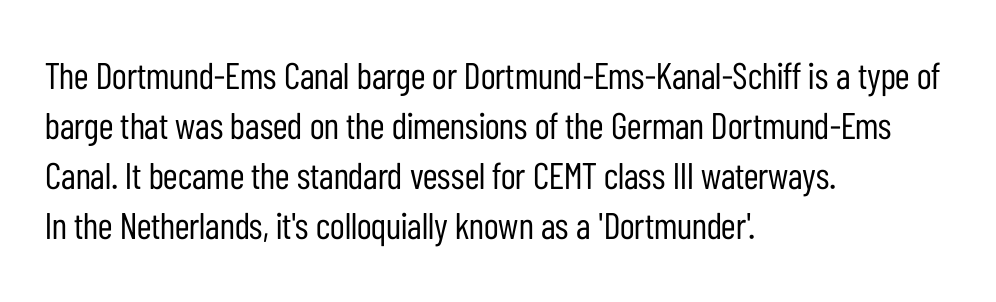
The image shows 37 px regular-weight, condensed sans-serif type, upright; set left-aligned, normal line spacing (1.35x), normal letter spacing, not underlined; low stroke contrast and a medium x-height.
